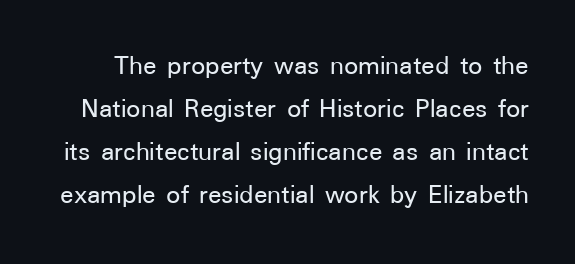
Q: Is the text italic (slanted)? A: No, it is upright.
Q: Is the typeface a serif or a sans-serif typeface? A: Sans-serif.
Q: Is the text underlined? A: No.
Q: Is the spacing between letters normal or unusually wide? A: Normal.
Q: Is the spacing between lines tight, normal or loose? A: Normal.
Q: Width (condensed, normal, or wide)? A: Normal.
Q: Stroke contrast? A: Low.
Q: x-height? A: Medium.
Q: Monospaced? A: No.
